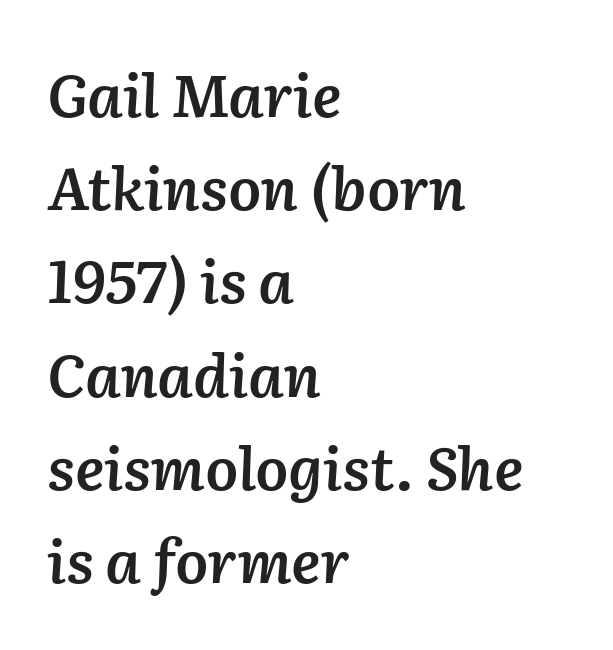
{"italic": "yes", "lean": "right", "slant_degrees": 2, "bold": "semi", "weight": "semibold", "width": "normal", "stroke_contrast": "low", "x_height": "medium", "monospaced": "no", "underline": "no", "align": "left", "line_spacing": "normal", "line_spacing_ratio": 1.58, "letter_spacing": "normal", "letter_spacing_em": 0.0, "glyph_px": 59}
